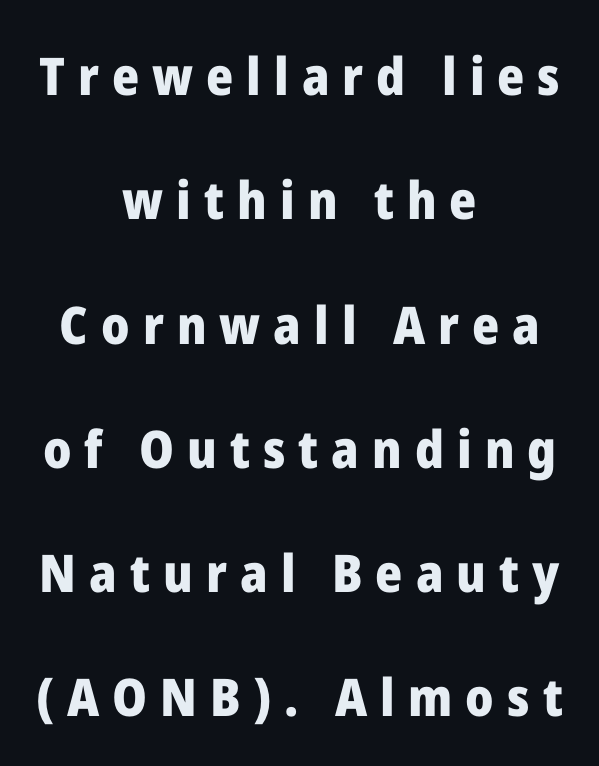
Q: Is the text bold? A: Yes.
Q: Is the text italic (slanted)? A: No, it is upright.
Q: Is the typeface a serif or a sans-serif typeface? A: Sans-serif.
Q: Is the text underlined? A: No.
Q: How is the paragraph aligned? A: Centered.
Q: Is the spacing between letters normal or unusually wide? A: Unusually wide.
Q: Is the spacing between lines tight, normal or loose? A: Loose.
Q: Width (condensed, normal, or wide)? A: Normal.
Q: Stroke contrast? A: Low.
Q: x-height? A: Medium.
Q: Monospaced? A: No.
